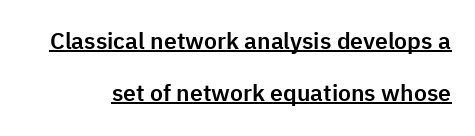
{"italic": "no", "underline": "yes", "line_spacing": "loose", "line_spacing_ratio": 2.25, "letter_spacing": "normal", "letter_spacing_em": 0.0, "glyph_px": 23}
